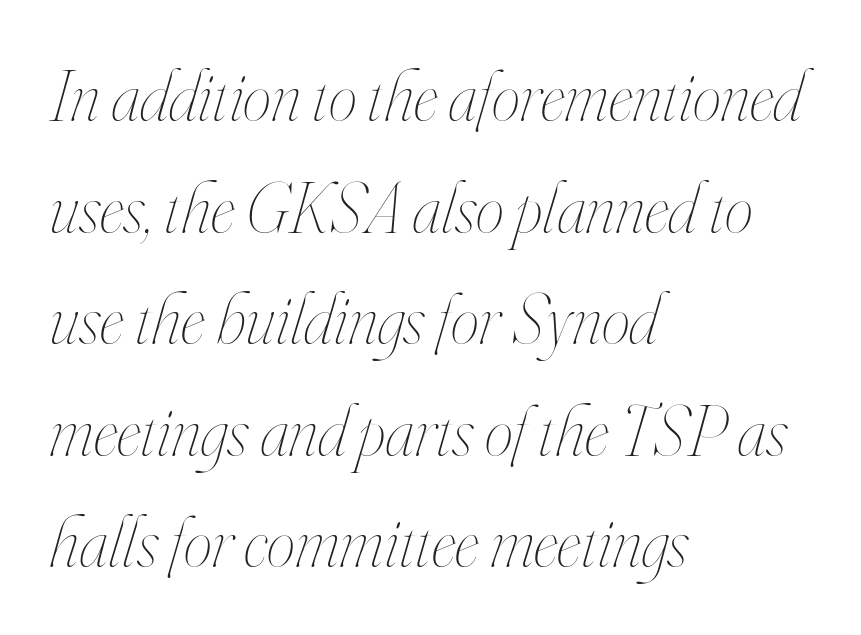
Horizontally, the lines are justified to the leading edge only. What's the leading like? Ordinary, nothing unusual. The whole block is typeset with a tilt. The rendering uses natural spacing where letterforms have individual widths. The string is rendered with underlining switched off. Look at the tracking — it's just the regular setting, nothing added.
